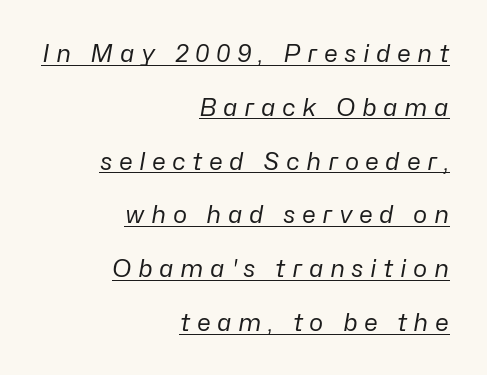
Q: Is the text bold? A: No.
Q: Is the text italic (slanted)? A: Yes, it leans right by about 10 degrees.
Q: Is the text underlined? A: Yes.
Q: How is the paragraph aligned? A: Right-aligned.
Q: Is the spacing between letters normal or unusually wide? A: Unusually wide.
Q: Is the spacing between lines tight, normal or loose? A: Loose.
